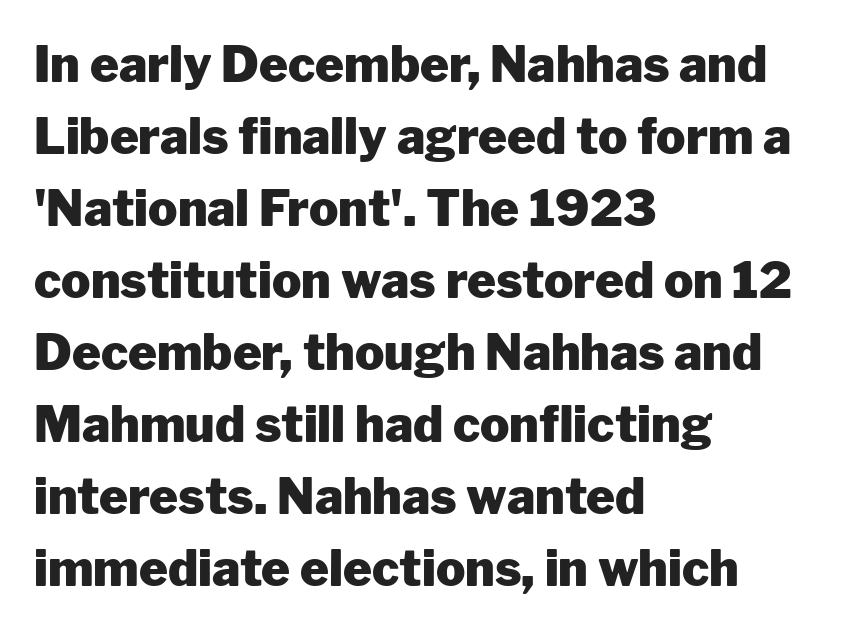
{"serif": "no", "italic": "no", "bold": "yes", "weight": "heavy", "width": "normal", "stroke_contrast": "low", "x_height": "medium", "monospaced": "no", "underline": "no", "align": "left", "line_spacing": "normal", "line_spacing_ratio": 1.47, "letter_spacing": "normal", "letter_spacing_em": 0.0, "glyph_px": 49}
